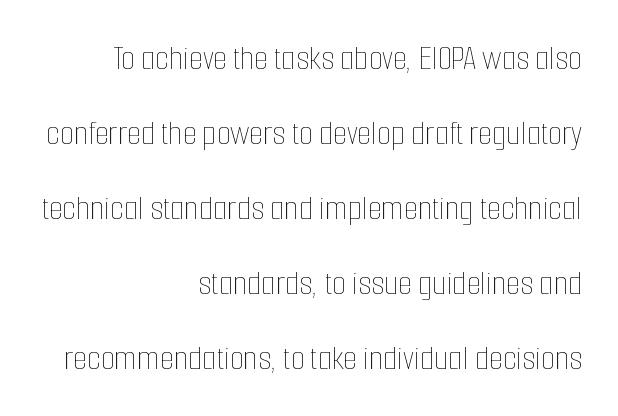
The image shows 36 px thin, condensed type, upright; set right-aligned, loose line spacing (2.08x), normal letter spacing, not underlined; low stroke contrast and a medium x-height.
